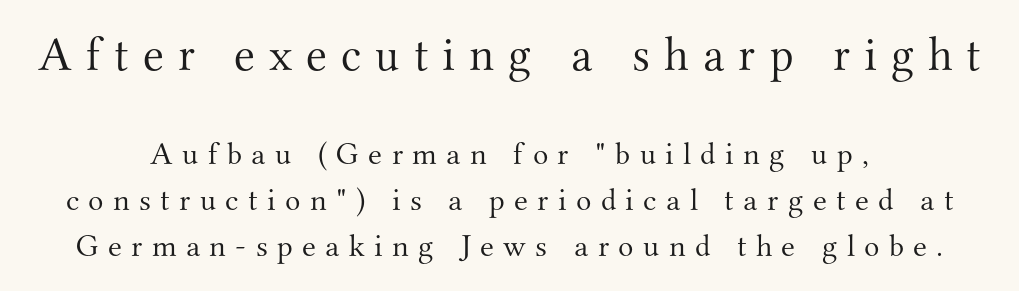
{"serif": "yes", "italic": "no", "bold": "no", "weight": "light", "width": "normal", "stroke_contrast": "medium", "x_height": "small", "monospaced": "no", "underline": "no", "align": "center", "line_spacing": "normal", "line_spacing_ratio": 1.44, "letter_spacing": "wide", "letter_spacing_em": 0.29, "larger_block": "first", "size_ratio": 1.5, "glyph_px": 48}
